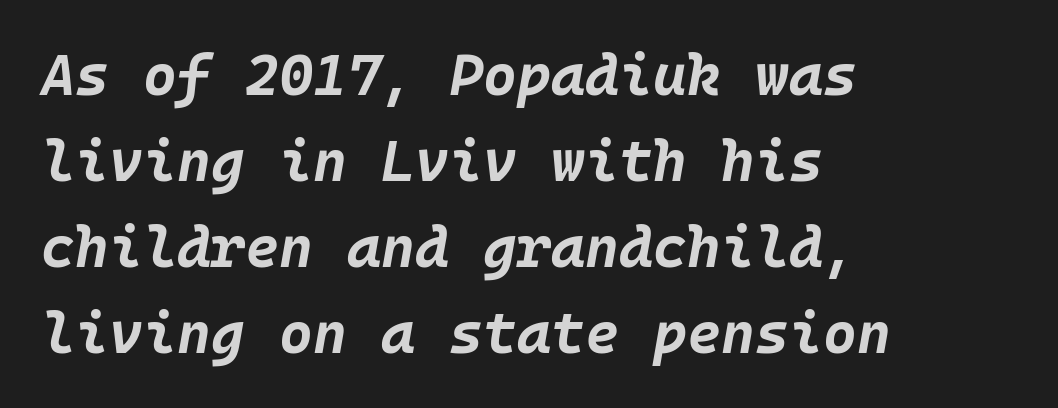
The sample has been set heavy, in full bold. The compositor pushed each line to the left boundary. The passage shown stacks its lines at a standard gap. The type is set solid horizontally, with unmodified tracking. Honestly, there is no underline to notice here at all.
